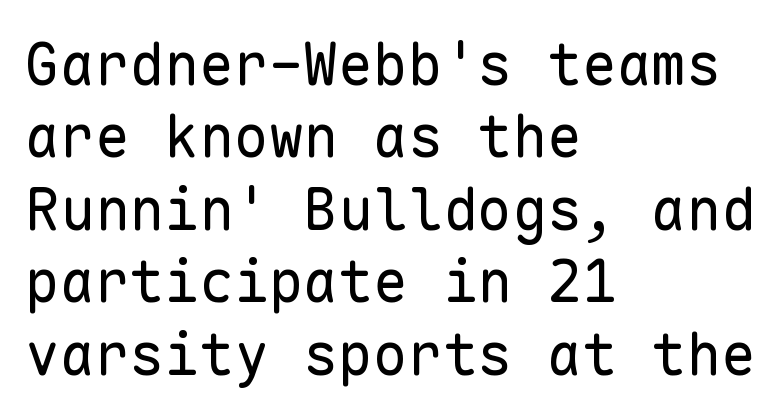
{"serif": "no", "italic": "no", "bold": "no", "weight": "regular", "width": "normal", "stroke_contrast": "low", "x_height": "medium", "monospaced": "yes", "underline": "no", "align": "left", "line_spacing": "normal", "line_spacing_ratio": 1.25, "letter_spacing": "normal", "letter_spacing_em": 0.0, "glyph_px": 58}
